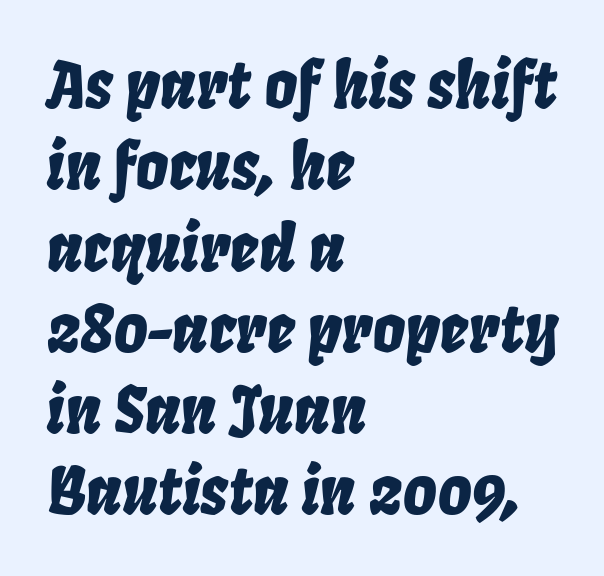
The image shows 64 px condensed type, italic (leaning right); set left-aligned, normal line spacing (1.27x), normal letter spacing, not underlined; low stroke contrast and a large x-height.
